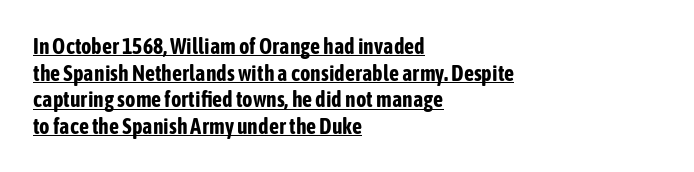
{"italic": "no", "bold": "yes", "underline": "yes", "align": "left", "line_spacing_ratio": 1.21, "letter_spacing": "normal", "letter_spacing_em": 0.0, "glyph_px": 22}
